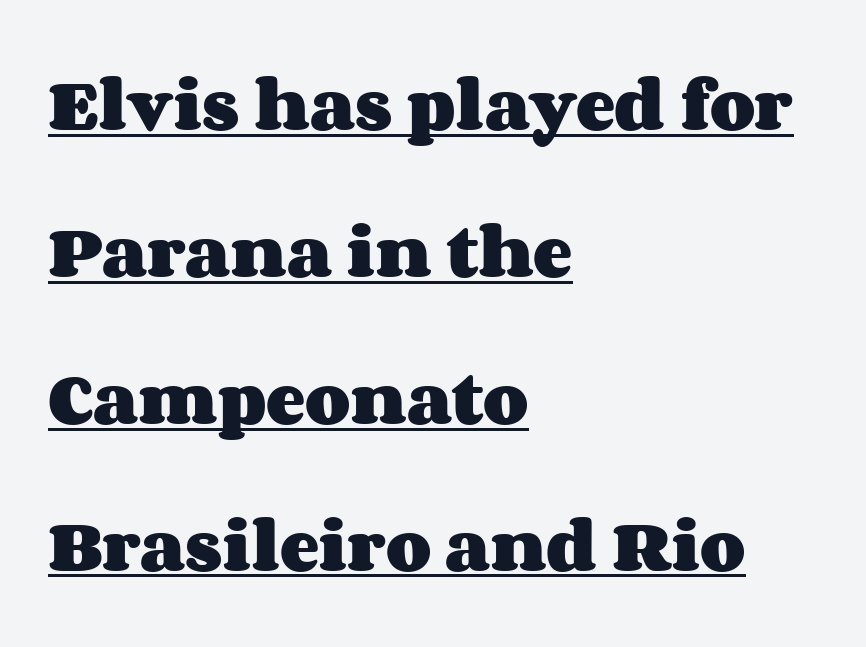
The image shows 59 px heavy, wide type, upright; set left-aligned, loose line spacing (2.49x), normal letter spacing, underlined; medium stroke contrast and a large x-height.
